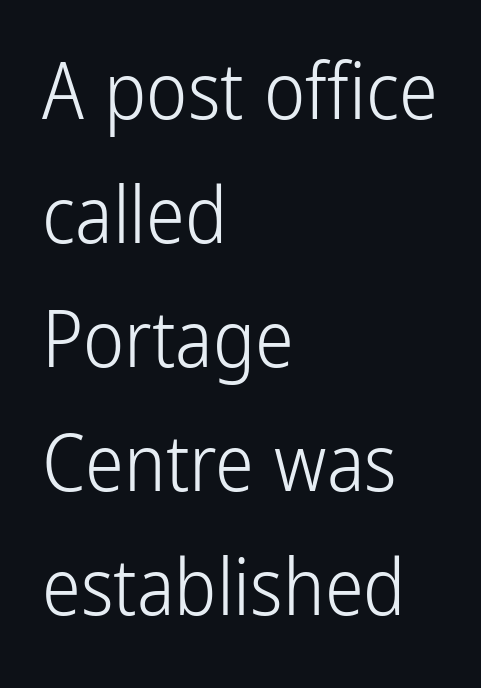
Q: Is the text bold? A: No.
Q: Is the text italic (slanted)? A: No, it is upright.
Q: Is the typeface a serif or a sans-serif typeface? A: Sans-serif.
Q: Is the text underlined? A: No.
Q: How is the paragraph aligned? A: Left-aligned.
Q: Is the spacing between letters normal or unusually wide? A: Normal.
Q: Is the spacing between lines tight, normal or loose? A: Normal.
Q: Width (condensed, normal, or wide)? A: Condensed.
Q: Stroke contrast? A: Low.
Q: x-height? A: Medium.
Q: Monospaced? A: No.
